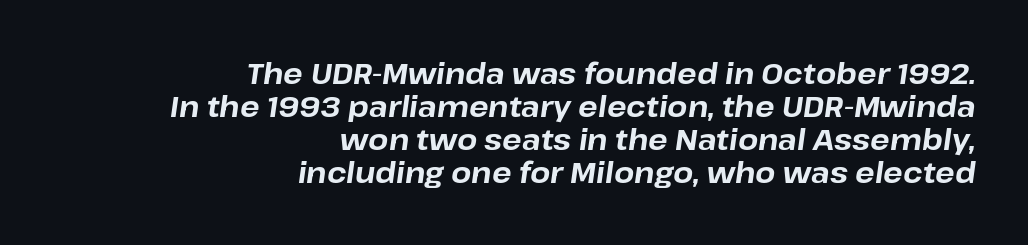
Q: Is the text bold? A: Yes.
Q: Is the text italic (slanted)? A: Yes, it leans right by about 8 degrees.
Q: Is the text underlined? A: No.
Q: How is the paragraph aligned? A: Right-aligned.
Q: Is the spacing between letters normal or unusually wide? A: Normal.
Q: Is the spacing between lines tight, normal or loose? A: Tight.
Q: Width (condensed, normal, or wide)? A: Normal.
Q: Stroke contrast? A: Low.
Q: x-height? A: Medium.
Q: Monospaced? A: No.
